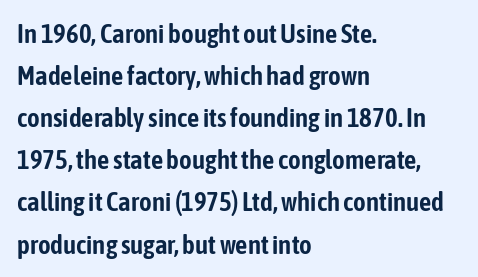
The image shows 27 px text type, upright; set left-aligned, normal line spacing (1.56x), normal letter spacing, not underlined.
